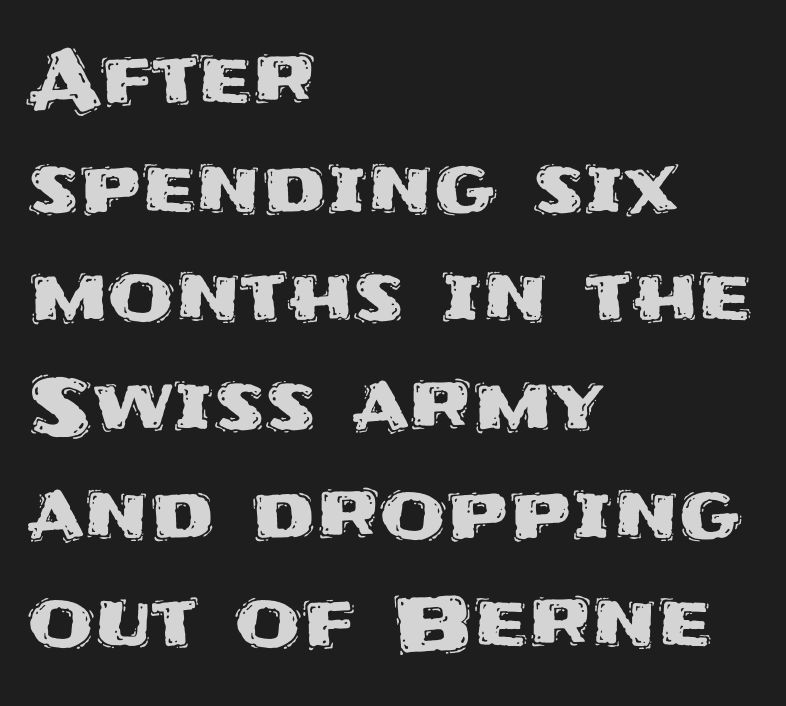
Q: Is the text italic (slanted)? A: No, it is upright.
Q: Is the typeface a serif or a sans-serif typeface? A: Sans-serif.
Q: Is the text underlined? A: No.
Q: How is the paragraph aligned? A: Left-aligned.
Q: Is the spacing between letters normal or unusually wide? A: Normal.
Q: Is the spacing between lines tight, normal or loose? A: Normal.
Q: Width (condensed, normal, or wide)? A: Normal.
Q: Stroke contrast? A: Medium.
Q: x-height? A: Large.
Q: Monospaced? A: No.
